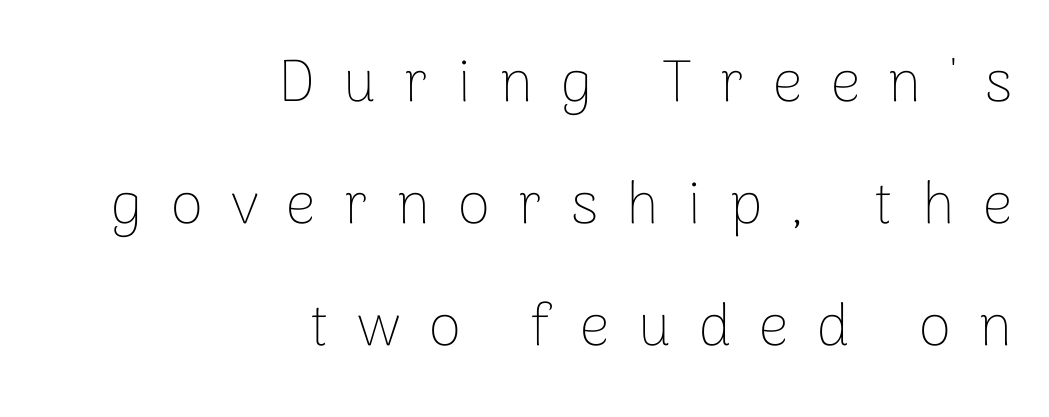
The image shows 59 px thin sans-serif type, upright; set right-aligned, loose line spacing (2.07x), unusually wide letter spacing (+0.48 em), not underlined; low stroke contrast and a medium x-height.
